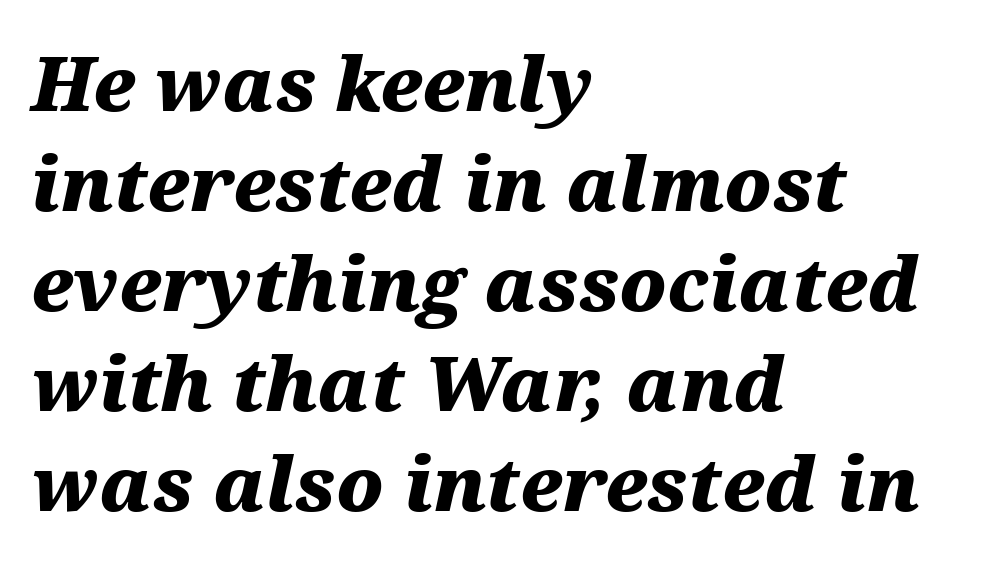
Compared with typical paragraphs, the rows here are spaced about the same. Typesetter's note: full bold, strokes at maximum text heaviness. Compared with a centered layout, this one pins lines to the left instead. Beneath every word, the page is bare.
